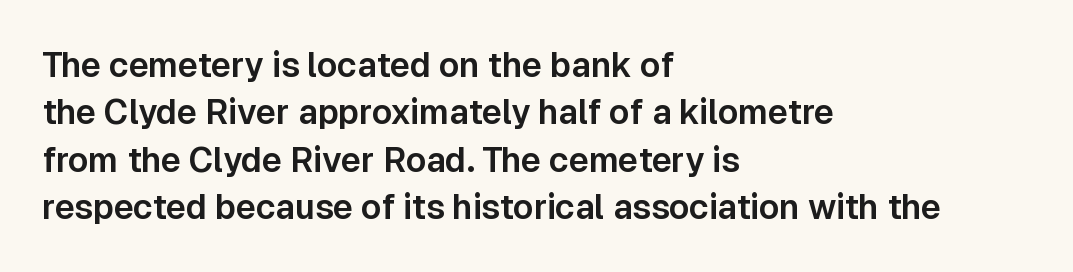
Notice how descenders clear the ascenders below comfortably — that's standard leading. Italic: no, the glyphs are upright roman. The face used here is proportionally spaced, like ordinary book or web type. Look at the tracking — it's just the regular setting, nothing added.
